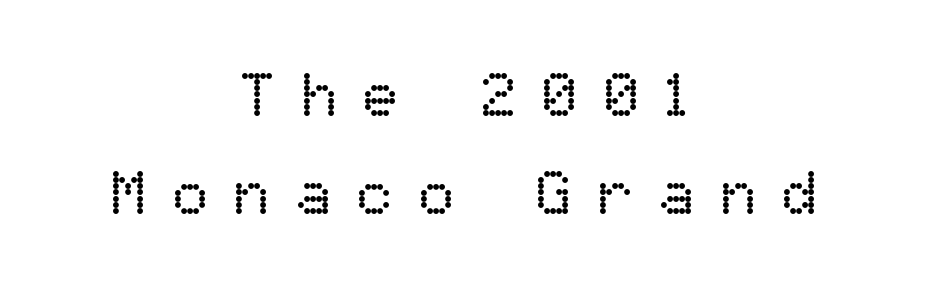
Q: Is the text bold? A: No.
Q: Is the text italic (slanted)? A: No, it is upright.
Q: Is the text underlined? A: No.
Q: How is the paragraph aligned? A: Centered.
Q: Is the spacing between letters normal or unusually wide? A: Unusually wide.
Q: Is the spacing between lines tight, normal or loose? A: Normal.
Q: Width (condensed, normal, or wide)? A: Normal.
Q: Stroke contrast? A: Low.
Q: x-height? A: Medium.
Q: Monospaced? A: No.
